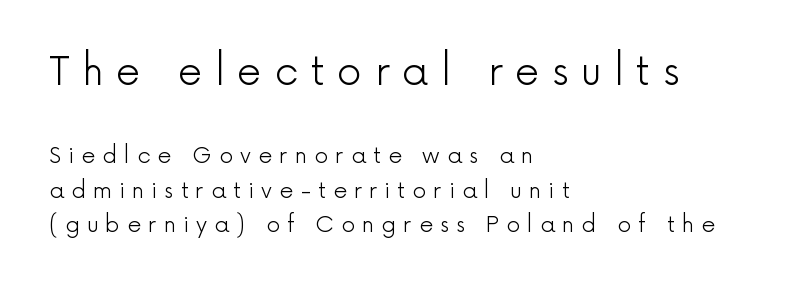
Q: Is the text bold? A: No.
Q: Is the text italic (slanted)? A: No, it is upright.
Q: Is the typeface a serif or a sans-serif typeface? A: Sans-serif.
Q: Is the text underlined? A: No.
Q: How is the paragraph aligned? A: Left-aligned.
Q: Is the spacing between letters normal or unusually wide? A: Unusually wide.
Q: Is the spacing between lines tight, normal or loose? A: Normal.
Q: Which block of text is set in a larger size, the first (top) or the second (bottom)? A: The first (top) one.
Q: Width (condensed, normal, or wide)? A: Normal.
Q: x-height? A: Medium.
Q: Monospaced? A: No.
